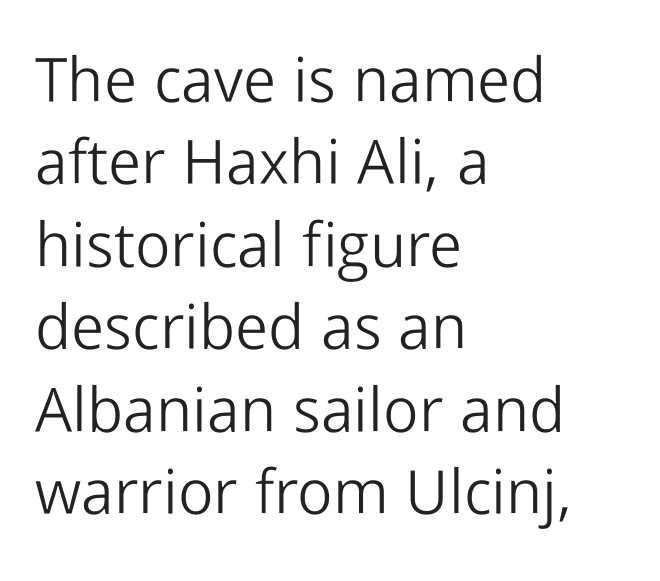
Is the block centered? No — it sits flush against the left margin. Style check: upright. Observe the absence of serifs on each vertical stroke in this sample. Students, note that the glyphs here touch the page at normal intervals.
